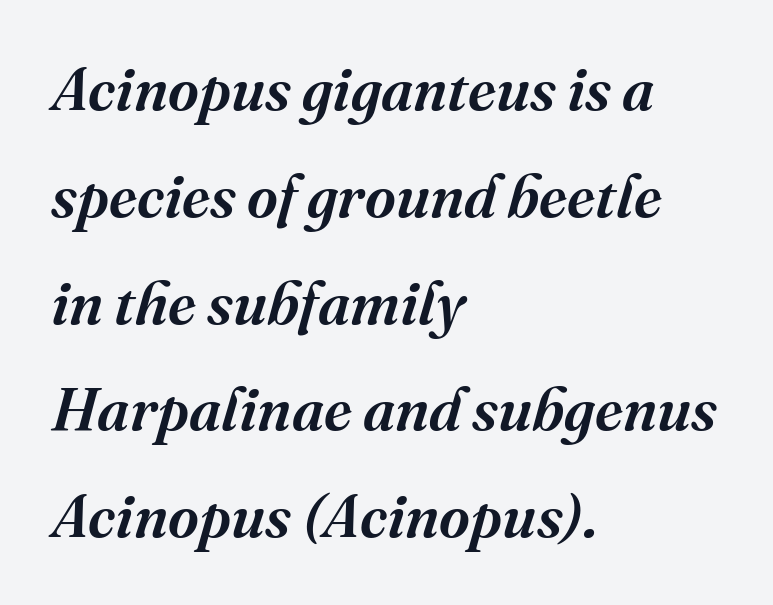
Q: Is the text bold? A: Semi-bold.
Q: Is the text italic (slanted)? A: Yes, it leans right by about 16 degrees.
Q: Is the typeface a serif or a sans-serif typeface? A: Serif.
Q: Is the text underlined? A: No.
Q: How is the paragraph aligned? A: Left-aligned.
Q: Is the spacing between letters normal or unusually wide? A: Normal.
Q: Width (condensed, normal, or wide)? A: Normal.
Q: Stroke contrast? A: Medium.
Q: x-height? A: Medium.
Q: Monospaced? A: No.
